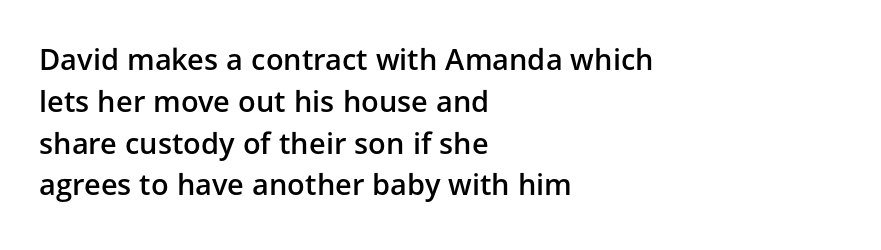
Q: Is the text bold? A: Semi-bold.
Q: Is the text italic (slanted)? A: No, it is upright.
Q: Is the typeface a serif or a sans-serif typeface? A: Sans-serif.
Q: Is the text underlined? A: No.
Q: How is the paragraph aligned? A: Left-aligned.
Q: Is the spacing between letters normal or unusually wide? A: Normal.
Q: Is the spacing between lines tight, normal or loose? A: Normal.
Q: Width (condensed, normal, or wide)? A: Normal.
Q: Stroke contrast? A: Low.
Q: x-height? A: Medium.
Q: Monospaced? A: No.
